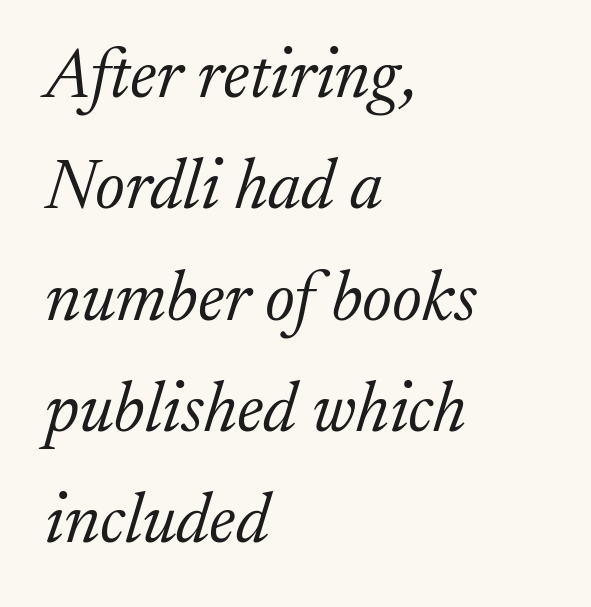
Q: Is the text bold? A: No.
Q: Is the text italic (slanted)? A: Yes, it leans right by about 17 degrees.
Q: Is the typeface a serif or a sans-serif typeface? A: Serif.
Q: Is the text underlined? A: No.
Q: How is the paragraph aligned? A: Left-aligned.
Q: Is the spacing between letters normal or unusually wide? A: Normal.
Q: Is the spacing between lines tight, normal or loose? A: Normal.
Q: Width (condensed, normal, or wide)? A: Normal.
Q: Stroke contrast? A: Low.
Q: x-height? A: Medium.
Q: Monospaced? A: No.
